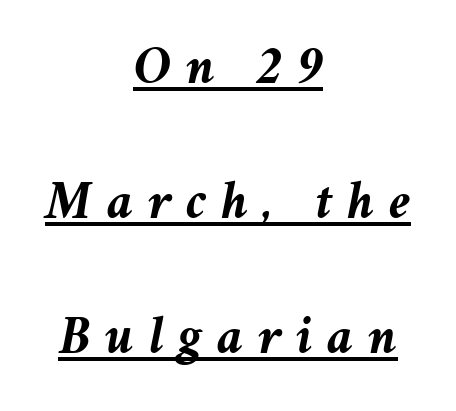
The image shows 54 px semibold type, italic (leaning right); set centered, loose line spacing (2.5x), unusually wide letter spacing (+0.27 em), underlined; medium stroke contrast and a medium x-height.
